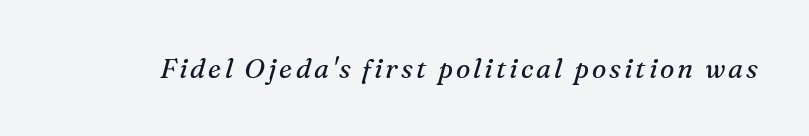
The text carries the slant typical of an italic or oblique font. Vertical stems look standard width or narrower in stroke. A bare baseline throughout the passage.
